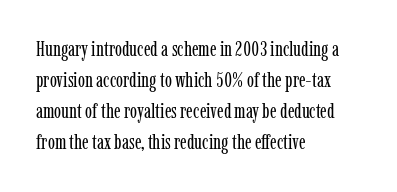
Q: Is the text bold? A: No.
Q: Is the text italic (slanted)? A: No, it is upright.
Q: Is the text underlined? A: No.
Q: How is the paragraph aligned? A: Left-aligned.
Q: Is the spacing between letters normal or unusually wide? A: Normal.
Q: Is the spacing between lines tight, normal or loose? A: Normal.
